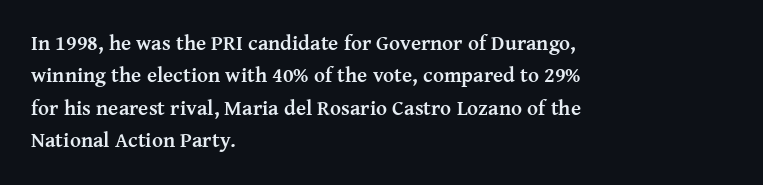
Q: Is the text bold? A: Yes.
Q: Is the text italic (slanted)? A: No, it is upright.
Q: Is the text underlined? A: No.
Q: How is the paragraph aligned? A: Left-aligned.
Q: Is the spacing between letters normal or unusually wide? A: Normal.
Q: Is the spacing between lines tight, normal or loose? A: Normal.
